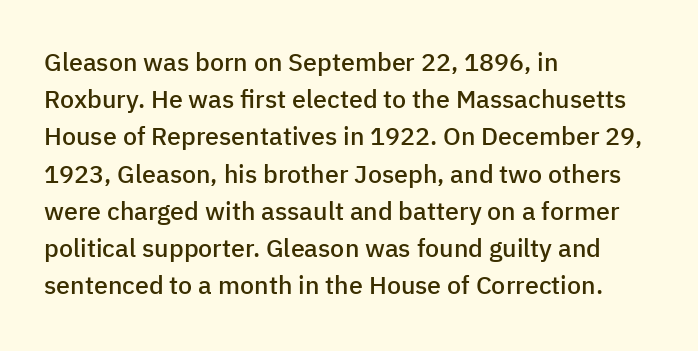
Normally led — the rows are evenly, conventionally spaced. Strokes here are thickened, but only to semibold level. Tracking value appears to be zero — textbook default spacing. A roman cut, with each character standing at attention. Teacher's note: observe the even left margin — that is flush-left alignment.
